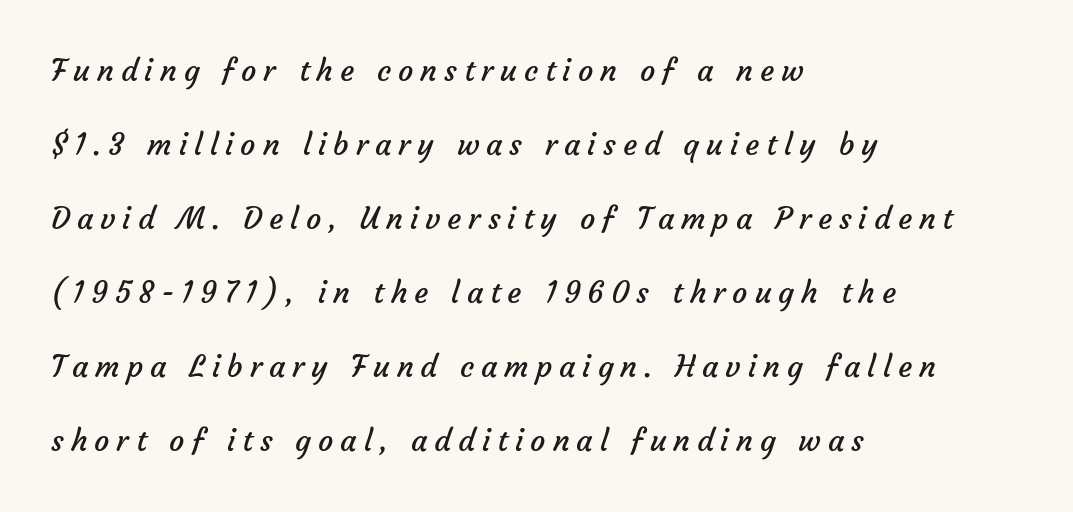
The image shows 30 px regular-weight sans-serif type; set left-aligned, loose line spacing (2.47x), unusually wide letter spacing (+0.23 em), not underlined; low stroke contrast and a medium x-height.
